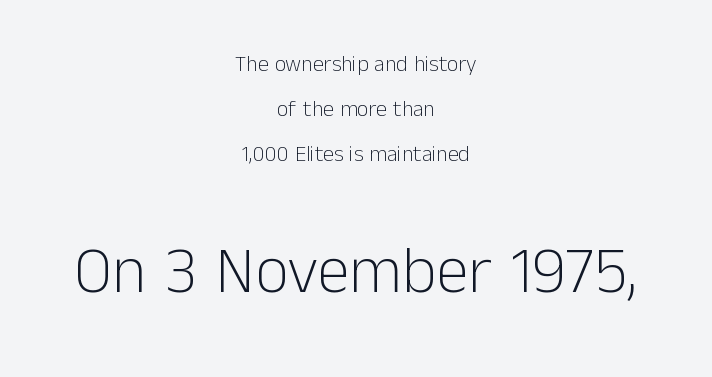
Reading top to bottom, the characters get bigger at the block break. The face used here is a sans, in the tradition of grotesques and geometrics. Spacing between characters is what you'd get straight out of the box. Bold? No — there's no thickening of the strokes.
